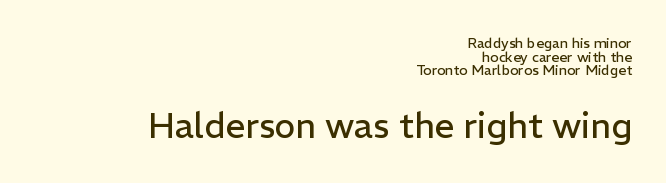
The image shows 35 px regular-weight sans-serif type, upright; set right-aligned, tight line spacing (0.98x), normal letter spacing, not underlined; the second (bottom) block is 2.5x larger; low stroke contrast and a medium x-height.
